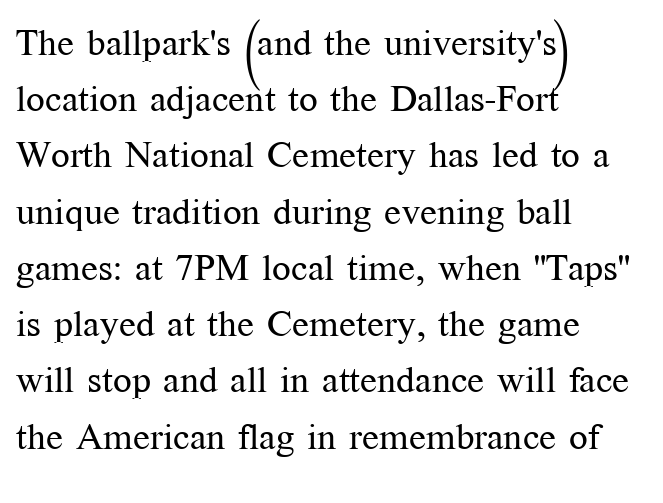
{"serif": "yes", "italic": "no", "bold": "no", "weight": "regular", "width": "normal", "stroke_contrast": "medium", "x_height": "medium", "monospaced": "no", "underline": "no", "align": "left", "line_spacing": "normal", "line_spacing_ratio": 1.52, "letter_spacing": "normal", "letter_spacing_em": 0.0, "glyph_px": 37}
